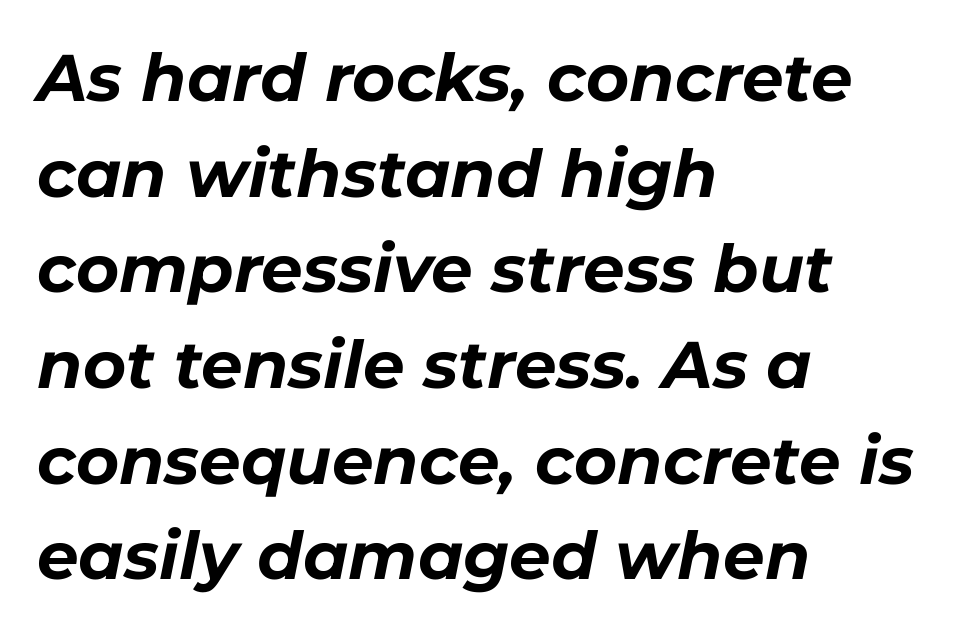
{"italic": "yes", "lean": "right", "slant_degrees": 11, "bold": "yes", "weight": "bold", "width": "normal", "stroke_contrast": "low", "x_height": "medium", "monospaced": "no", "underline": "no", "align": "left", "line_spacing": "normal", "line_spacing_ratio": 1.45, "letter_spacing": "normal", "letter_spacing_em": 0.0, "glyph_px": 66}
